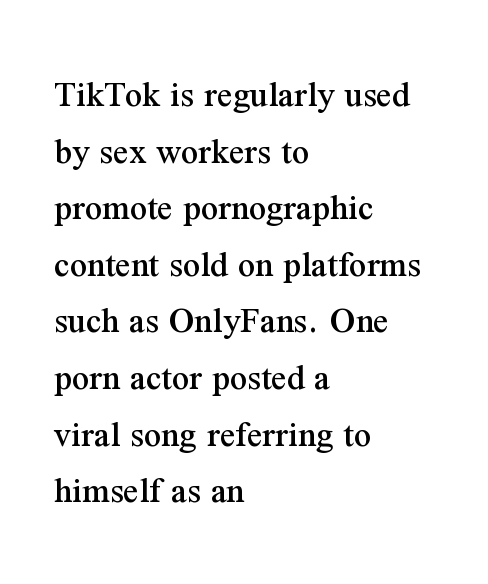
{"serif": "yes", "italic": "no", "width": "normal", "stroke_contrast": "medium", "x_height": "medium", "monospaced": "no", "underline": "no", "align": "left", "line_spacing": "normal", "line_spacing_ratio": 1.49, "letter_spacing": "normal", "letter_spacing_em": 0.0, "glyph_px": 38}
